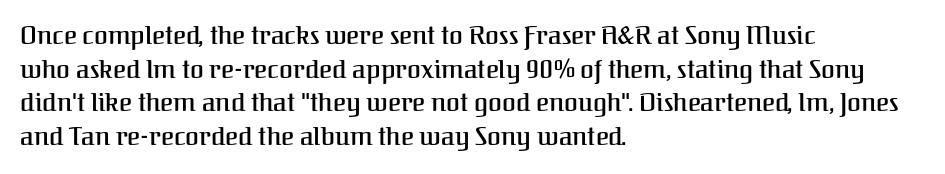
Q: Is the text italic (slanted)? A: No, it is upright.
Q: Is the text underlined? A: No.
Q: How is the paragraph aligned? A: Left-aligned.
Q: Is the spacing between letters normal or unusually wide? A: Normal.
Q: Is the spacing between lines tight, normal or loose? A: Normal.
